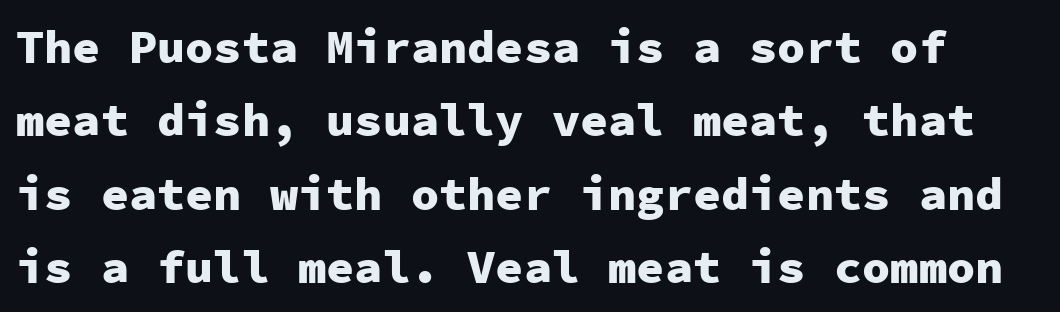
The image shows 47 px heavy sans-serif type, upright, monospaced; set normal line spacing (1.56x), normal letter spacing, not underlined; low stroke contrast and a medium x-height.
